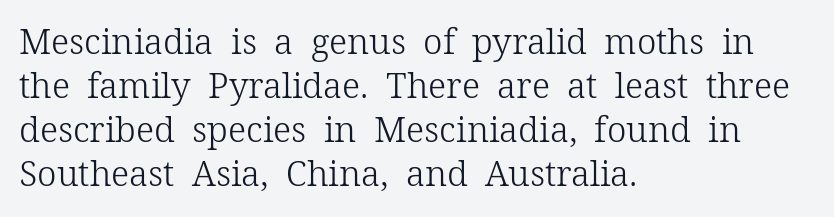
The image shows 35 px light serif type, upright; set left-aligned, normal line spacing (1.26x), normal letter spacing, not underlined; low stroke contrast and a medium x-height.
